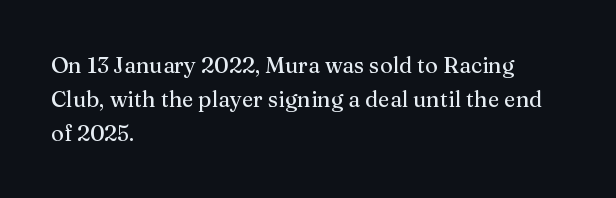
{"italic": "no", "underline": "no", "align": "left", "line_spacing": "normal", "line_spacing_ratio": 1.54, "letter_spacing": "normal", "letter_spacing_em": 0.0, "glyph_px": 22}
